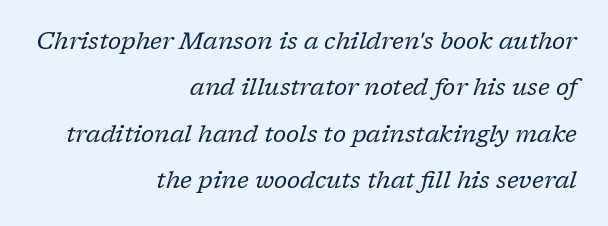
The image shows 24 px text type, italic (leaning right); set right-aligned, loose line spacing (1.93x), normal letter spacing, not underlined.
